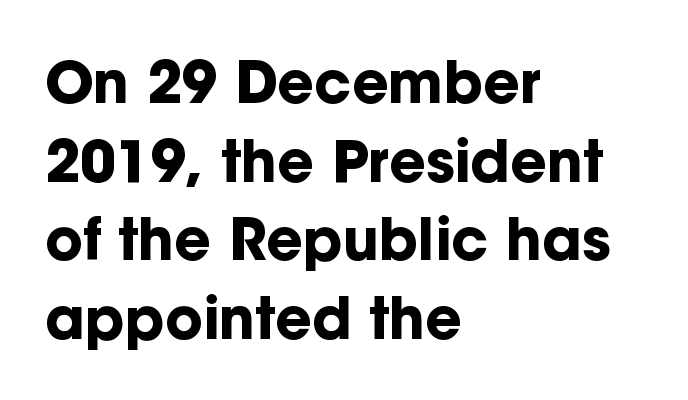
Decoration check: the copy has no underline. Baseline-to-baseline distance is the conventional proportion of letter height. The lines in this sample share a left origin and differ only in where they stop. Do the letters lean? They stand straight. Spacing between characters is what you'd get straight out of the box. Character widths vary here, with narrow letters taking less room than wide ones.
